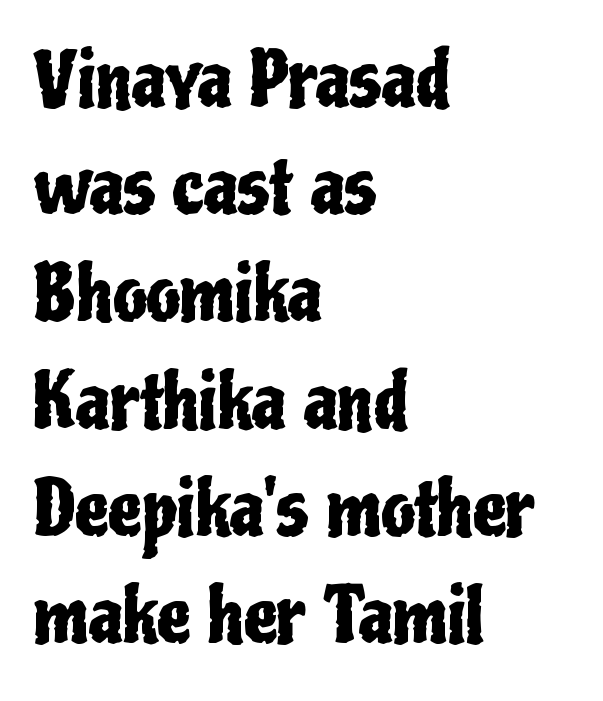
{"serif": "no", "italic": "no", "width": "condensed", "stroke_contrast": "low", "x_height": "medium", "monospaced": "no", "underline": "no", "align": "left", "line_spacing": "normal", "line_spacing_ratio": 1.43, "letter_spacing": "normal", "letter_spacing_em": 0.0, "glyph_px": 75}
